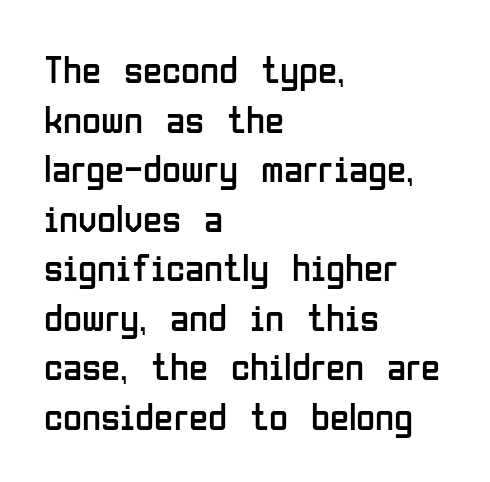
{"serif": "no", "italic": "no", "bold": "no", "weight": "regular", "width": "condensed", "stroke_contrast": "low", "x_height": "medium", "monospaced": "no", "underline": "no", "align": "left", "line_spacing": "normal", "line_spacing_ratio": 1.27, "letter_spacing": "normal", "letter_spacing_em": 0.0, "glyph_px": 39}
